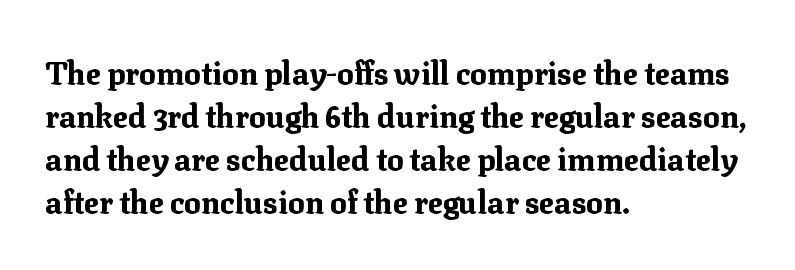
{"serif": "yes", "italic": "no", "bold": "yes", "weight": "bold", "width": "normal", "stroke_contrast": "medium", "x_height": "medium", "monospaced": "no", "underline": "no", "align": "left", "line_spacing": "normal", "line_spacing_ratio": 1.39, "letter_spacing": "normal", "letter_spacing_em": 0.0, "glyph_px": 31}
